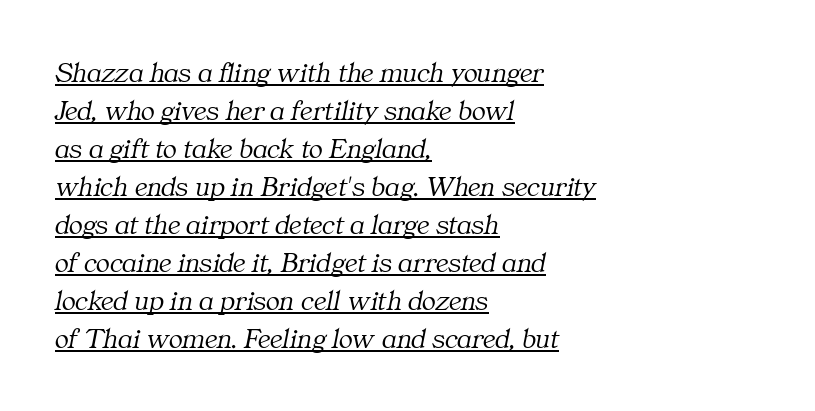
This rendering employs a face with finishing strokes, i.e., a serif. Each letter keeps its own natural width here, so spacing adapts to shape. The gaps between neighbouring characters are ordinary and unremarkable. Notice how a bar underscores the lettering throughout. Compared with a centered layout, this one pins lines to the left instead.
